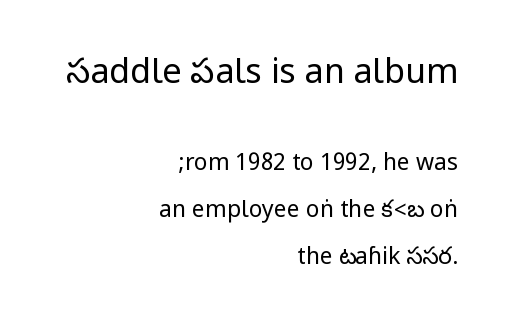
The image shows 34 px regular-weight, condensed sans-serif type, upright; set right-aligned, loose line spacing (2.05x), normal letter spacing, not underlined; the first (top) block is 1.48x larger; low stroke contrast.
